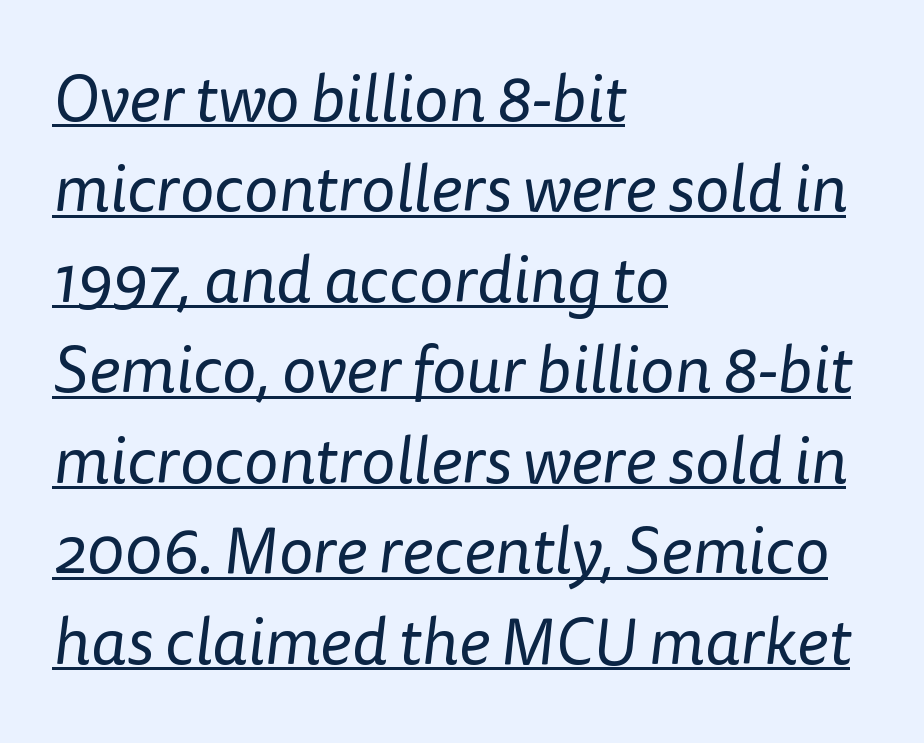
The image shows 66 px regular-weight sans-serif type; set left-aligned, normal line spacing (1.37x), normal letter spacing, underlined; low stroke contrast and a medium x-height.
